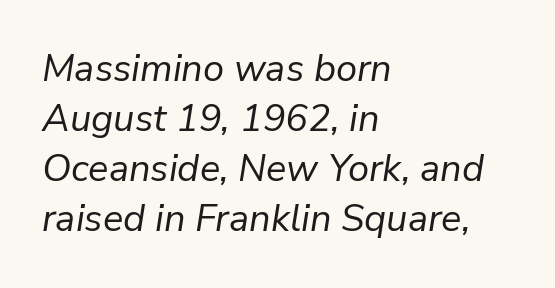
Note the varied advance widths — an 'i' is clearly narrower than an 'm'. The letters are slanted; this is an italic face. Is the stroke heavy? The answer is a plain regular-or-lighter. The area under the type is left untouched. Inter-character spacing is left at the font's built-in metrics. The lines sit at an ordinary, default distance from one another.
